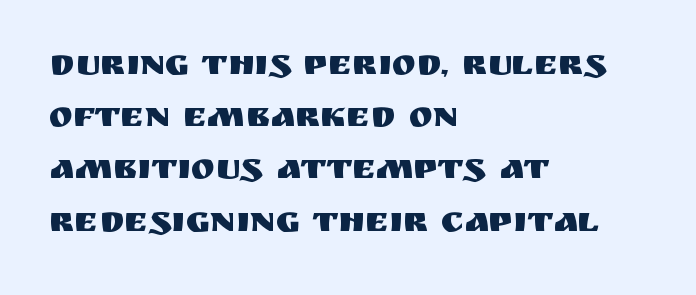
The image shows 36 px sans-serif type, upright; set left-aligned, normal line spacing (1.45x), normal letter spacing, not underlined; medium stroke contrast and a large x-height.
